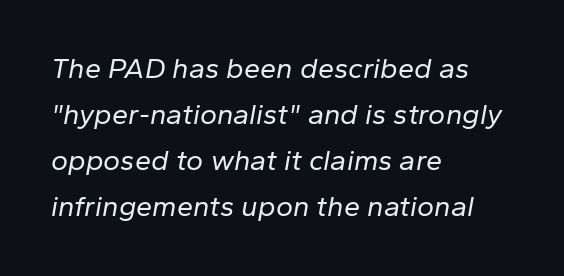
Q: Is the text bold? A: No.
Q: Is the text italic (slanted)? A: Yes, it leans right by about 10 degrees.
Q: Is the text underlined? A: No.
Q: How is the paragraph aligned? A: Left-aligned.
Q: Is the spacing between letters normal or unusually wide? A: Normal.
Q: Is the spacing between lines tight, normal or loose? A: Normal.
Q: Width (condensed, normal, or wide)? A: Normal.
Q: Stroke contrast? A: Low.
Q: x-height? A: Medium.
Q: Monospaced? A: No.
